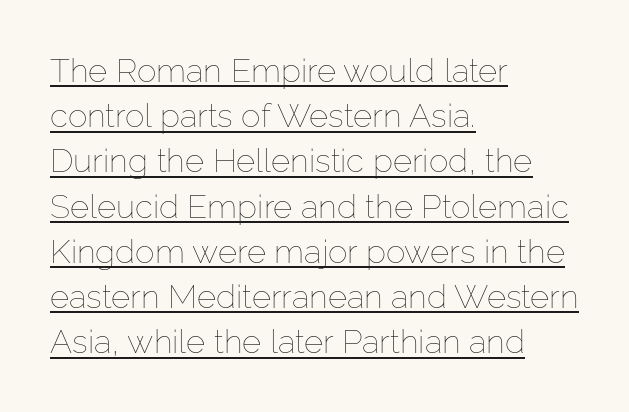
{"italic": "no", "bold": "no", "weight": "thin", "width": "normal", "stroke_contrast": "low", "x_height": "medium", "monospaced": "no", "underline": "yes", "align": "left", "line_spacing": "normal", "line_spacing_ratio": 1.37, "letter_spacing": "normal", "letter_spacing_em": 0.0, "glyph_px": 33}
